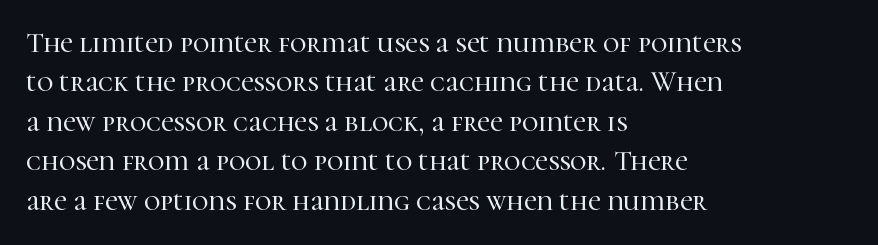
Q: Is the text italic (slanted)? A: No, it is upright.
Q: Is the typeface a serif or a sans-serif typeface? A: Serif.
Q: Is the text underlined? A: No.
Q: How is the paragraph aligned? A: Left-aligned.
Q: Is the spacing between letters normal or unusually wide? A: Normal.
Q: Is the spacing between lines tight, normal or loose? A: Normal.
Q: Width (condensed, normal, or wide)? A: Normal.
Q: Stroke contrast? A: High.
Q: x-height? A: Medium.
Q: Monospaced? A: No.
